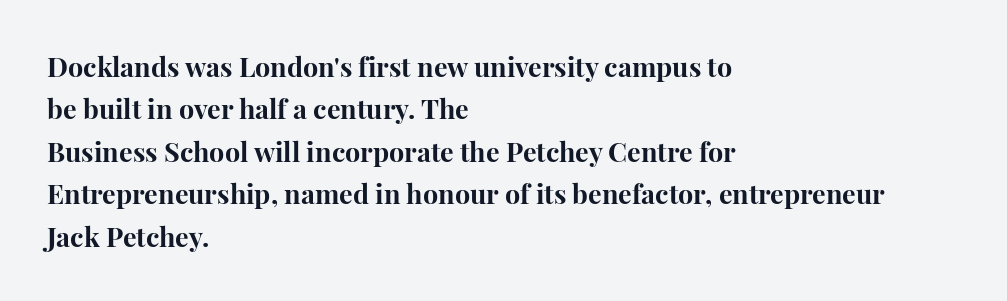
{"italic": "no", "bold": "yes", "underline": "no", "align": "left", "line_spacing": "normal", "line_spacing_ratio": 1.57, "letter_spacing": "normal", "letter_spacing_em": 0.0, "glyph_px": 27}
